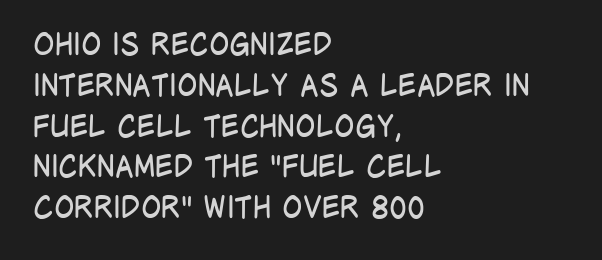
The image shows 30 px regular-weight, condensed sans-serif type, upright; set left-aligned, normal line spacing (1.36x), normal letter spacing, not underlined; low stroke contrast and a large x-height.
